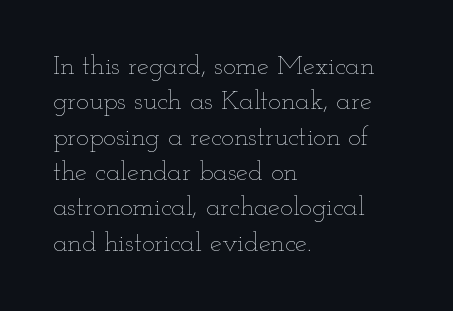
{"italic": "no", "bold": "no", "underline": "no", "align": "left", "line_spacing": "normal", "line_spacing_ratio": 1.31, "letter_spacing": "normal", "letter_spacing_em": 0.0, "glyph_px": 27}
